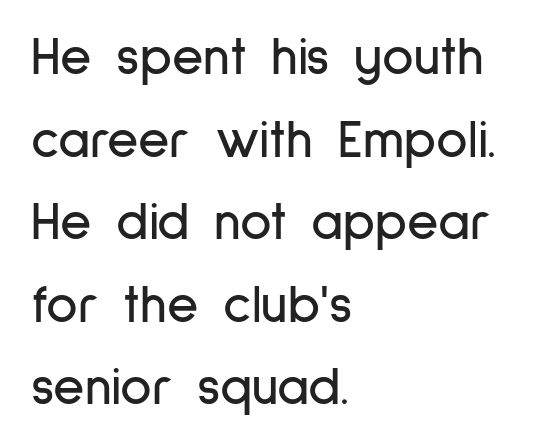
{"serif": "no", "italic": "no", "width": "condensed", "stroke_contrast": "low", "x_height": "medium", "monospaced": "no", "underline": "no", "align": "left", "line_spacing": "normal", "line_spacing_ratio": 1.53, "letter_spacing": "normal", "letter_spacing_em": 0.0, "glyph_px": 54}
